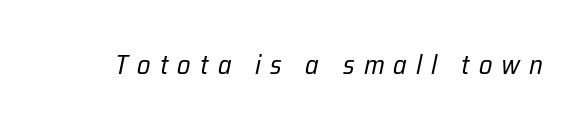
Weight: in the light-to-regular range. Designer's note — italics engaged. The foot of each line stays bare and open. Spacing between characters has been opened up far beyond the box default.
